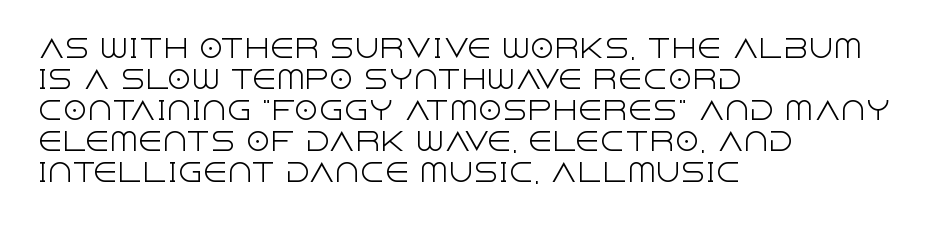
{"italic": "no", "bold": "no", "underline": "no", "align": "left", "line_spacing_ratio": 1.24, "letter_spacing": "normal", "letter_spacing_em": 0.0, "glyph_px": 25}
